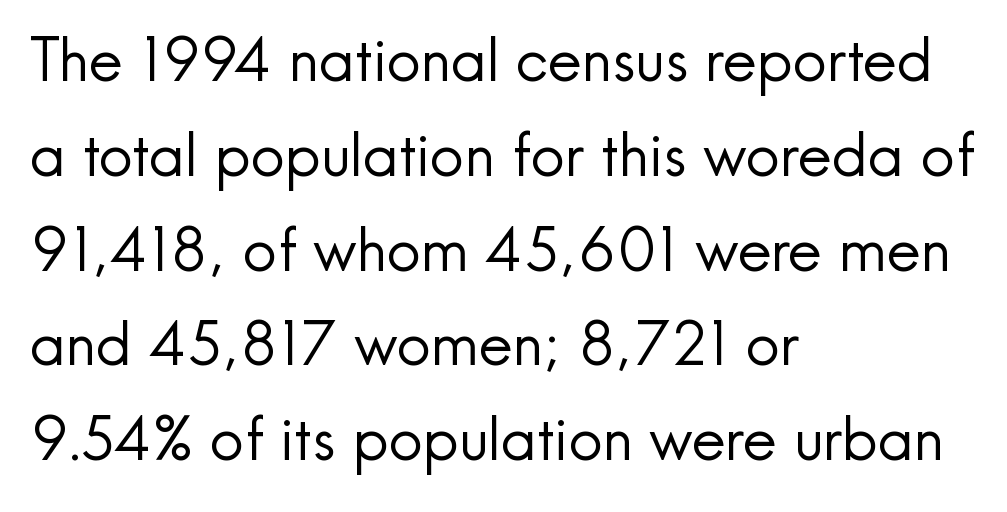
{"serif": "no", "italic": "no", "bold": "no", "weight": "regular", "width": "normal", "x_height": "small", "monospaced": "no", "underline": "no", "align": "left", "line_spacing": "normal", "line_spacing_ratio": 1.58, "letter_spacing": "normal", "letter_spacing_em": 0.0, "glyph_px": 60}
